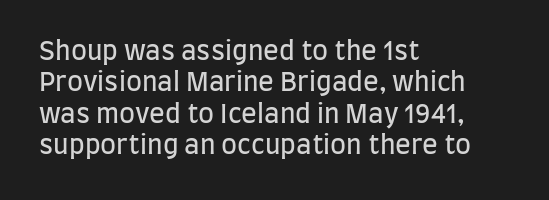
The image shows 26 px text type, upright; set left-aligned, line spacing 1.21x, normal letter spacing, not underlined.
